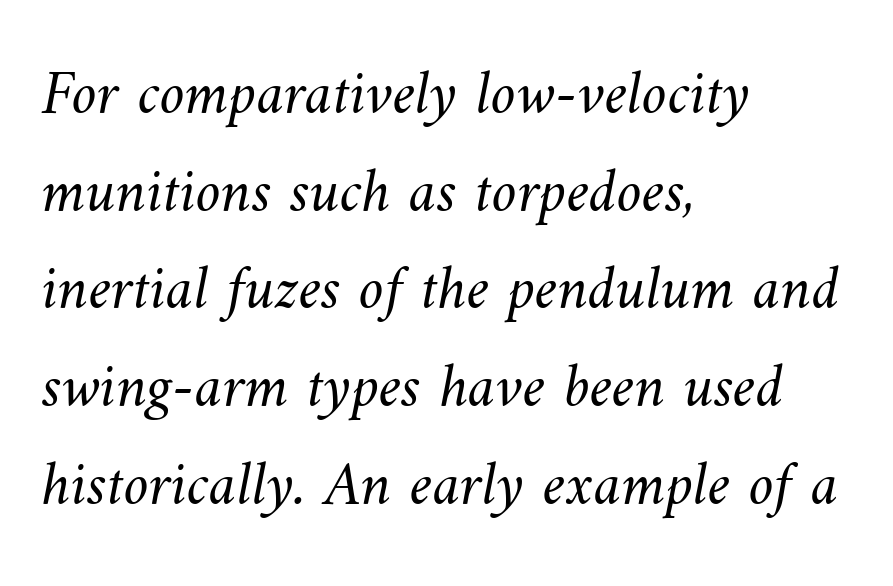
This is not heavy type; no bold has been used. The passage is arranged the way most books set body copy — flush left. Looks like regular typesetting: each glyph gets only the width it needs. The space between consecutive lines is moderate. Just letters on the line, the space beneath them empty.
